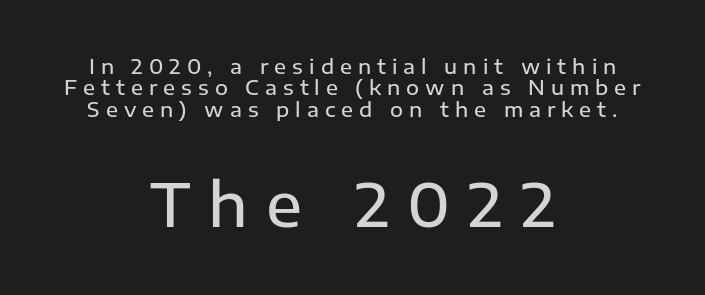
{"serif": "no", "italic": "no", "bold": "semi", "weight": "semibold", "width": "normal", "stroke_contrast": "low", "x_height": "medium", "monospaced": "no", "underline": "no", "align": "center", "line_spacing": "tight", "line_spacing_ratio": 1.07, "letter_spacing": "wide", "letter_spacing_em": 0.3, "larger_block": "second", "size_ratio": 3.0, "glyph_px": 60}
